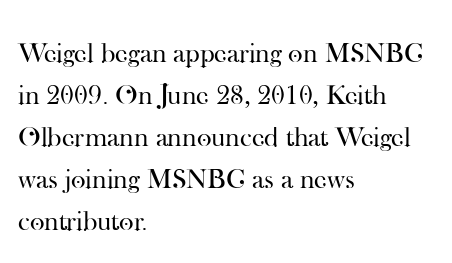
The image shows 28 px regular-weight serif type, upright; set left-aligned, normal line spacing (1.5x), normal letter spacing, not underlined; high stroke contrast and a small x-height.
